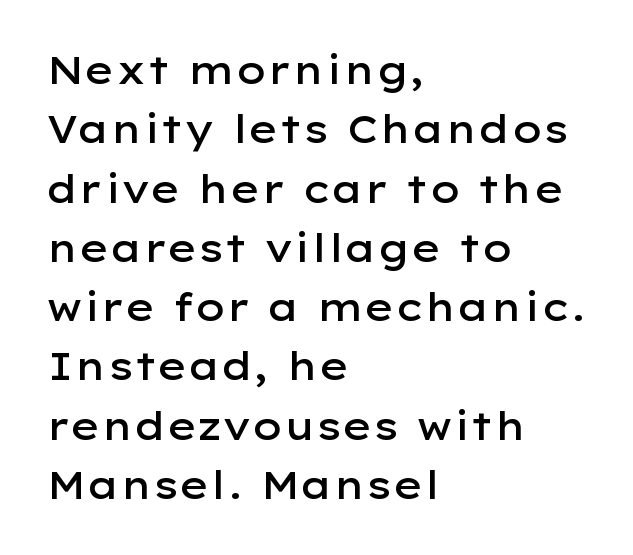
The image shows 38 px semibold, wide sans-serif type, upright; set left-aligned, normal line spacing (1.56x), normal letter spacing, not underlined; low stroke contrast and a medium x-height.
